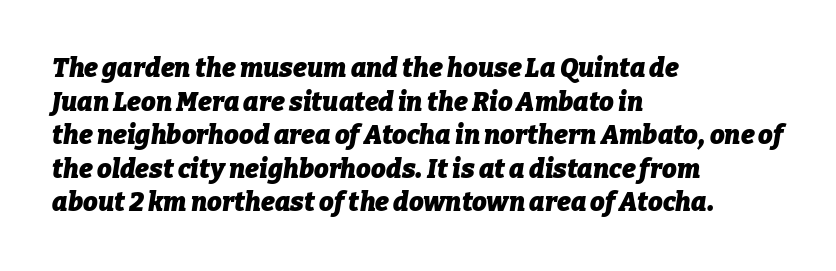
The typography opts for an oblique posture over an upright one. The face used here is rendered with its standard letterfit. The text block is weighted toward the left margin, trailing off unevenly rightward. Clear beneath every line of the passage. These words are printed bold, with thick strokes throughout. The passage shown stacks its lines at a standard gap.
